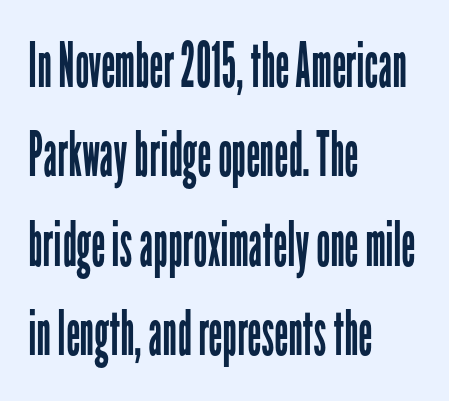
{"serif": "no", "italic": "no", "bold": "no", "weight": "regular", "width": "condensed", "stroke_contrast": "low", "x_height": "medium", "monospaced": "no", "underline": "no", "align": "left", "line_spacing": "normal", "line_spacing_ratio": 1.44, "letter_spacing": "normal", "letter_spacing_em": 0.0, "glyph_px": 62}
